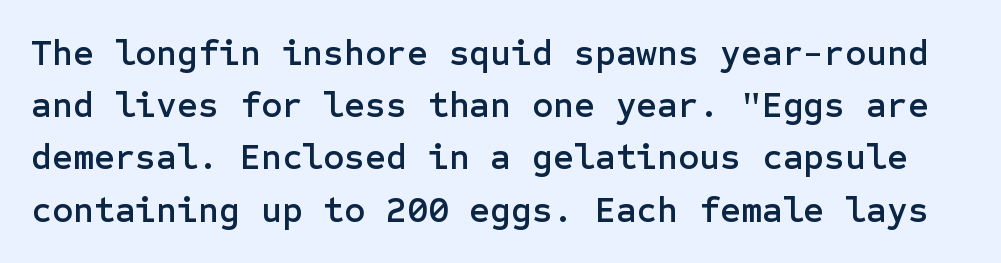
The typeface chosen for these lines omits serifs. Look at the tracking — it's just the regular setting, nothing added. This sample keeps an unexceptional amount of space between lines. Has an underline been added? It has not.
